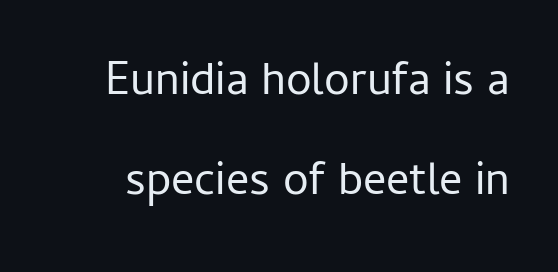
Stroke terminals: plain, sans-serif. The axis of the letterforms is exactly vertical. Summary of vertical rhythm: relaxed, with wide interline spacing. Between one letter and the next there's only the usual sliver of space.
